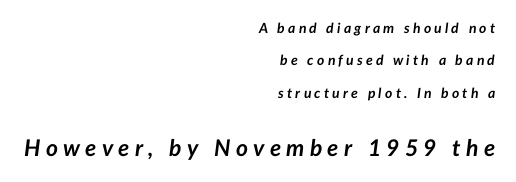
The image shows 23 px bold type, italic (leaning right); set right-aligned, loose line spacing (2.32x), unusually wide letter spacing (+0.23 em), not underlined; the second (bottom) block is 1.64x larger.
